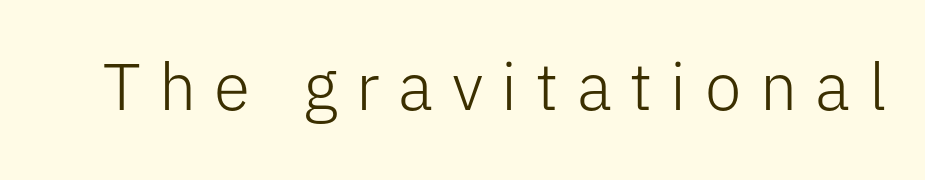
Q: Is the text bold? A: No.
Q: Is the text italic (slanted)? A: No, it is upright.
Q: Is the typeface a serif or a sans-serif typeface? A: Sans-serif.
Q: Is the text underlined? A: No.
Q: Is the spacing between letters normal or unusually wide? A: Unusually wide.
Q: Width (condensed, normal, or wide)? A: Normal.
Q: Stroke contrast? A: Low.
Q: x-height? A: Medium.
Q: Monospaced? A: No.
